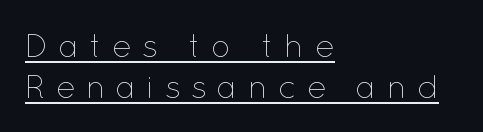
The image shows 33 px thin type, upright; set left-aligned, normal line spacing (1.25x), unusually wide letter spacing (+0.3 em), underlined; low stroke contrast and a medium x-height.
